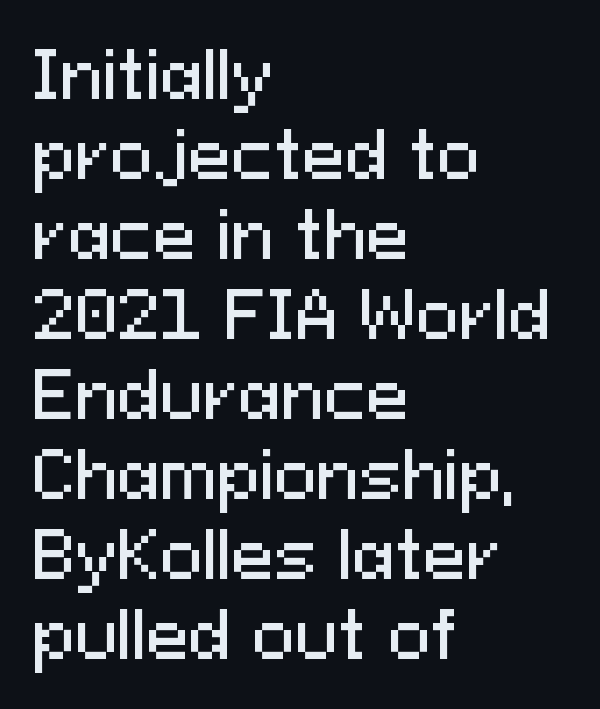
{"serif": "no", "italic": "no", "width": "normal", "stroke_contrast": "medium", "x_height": "medium", "monospaced": "no", "underline": "no", "align": "left", "line_spacing": "normal", "line_spacing_ratio": 1.25, "letter_spacing": "normal", "letter_spacing_em": 0.0, "glyph_px": 64}
